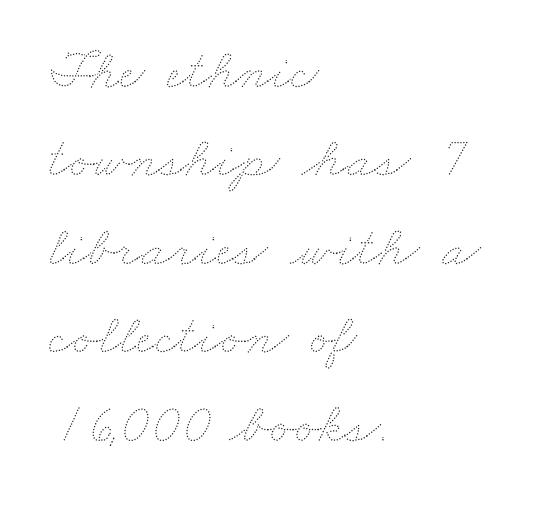
The image shows 56 px thin, wide type; set left-aligned, normal line spacing (1.58x), normal letter spacing, not underlined; medium stroke contrast and a small x-height.
